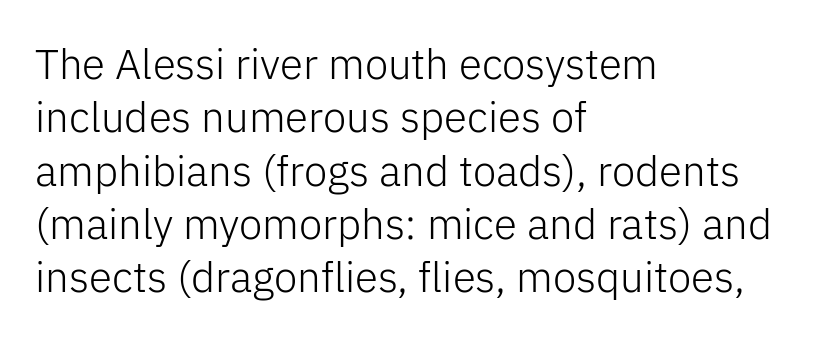
{"serif": "no", "italic": "no", "bold": "no", "weight": "light", "width": "normal", "stroke_contrast": "low", "x_height": "medium", "monospaced": "no", "underline": "no", "align": "left", "line_spacing": "normal", "line_spacing_ratio": 1.27, "letter_spacing": "normal", "letter_spacing_em": 0.0, "glyph_px": 42}
